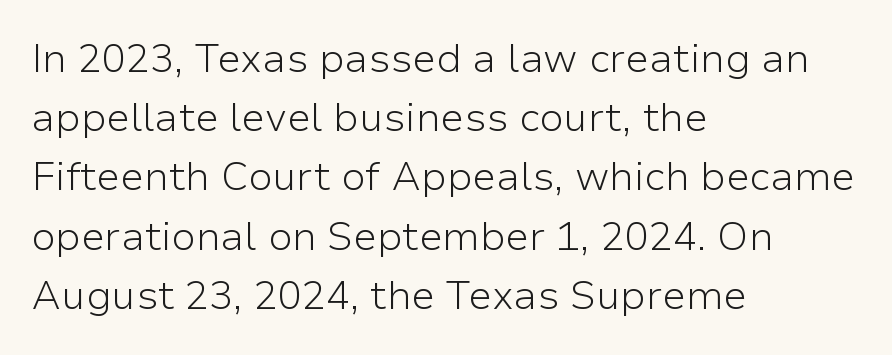
The image shows 40 px light sans-serif type, upright; set left-aligned, normal line spacing (1.48x), normal letter spacing, not underlined; low stroke contrast and a medium x-height.
